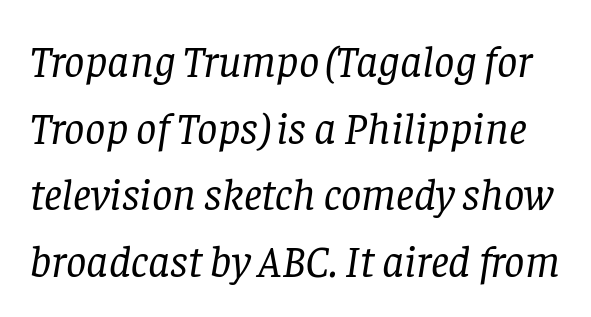
The image shows 45 px regular-weight serif type, italic (leaning right); set normal line spacing (1.48x), normal letter spacing, not underlined; low stroke contrast and a large x-height.
